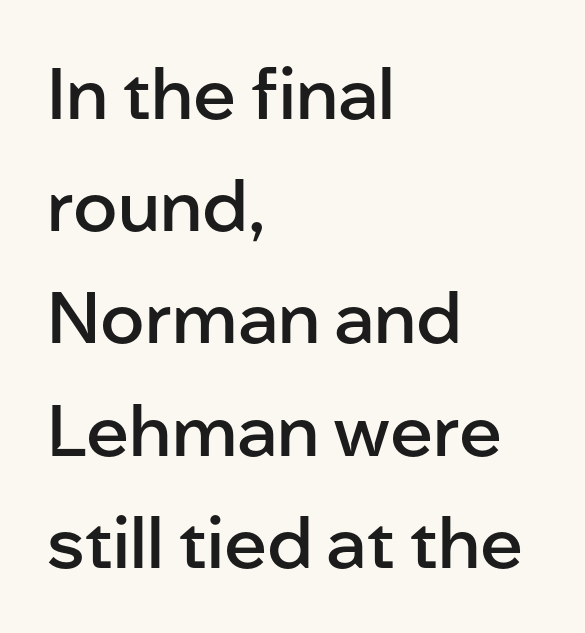
{"serif": "no", "italic": "no", "bold": "semi", "weight": "semibold", "width": "normal", "stroke_contrast": "low", "x_height": "medium", "monospaced": "no", "underline": "no", "align": "left", "line_spacing": "normal", "line_spacing_ratio": 1.58, "letter_spacing": "normal", "letter_spacing_em": 0.0, "glyph_px": 71}
